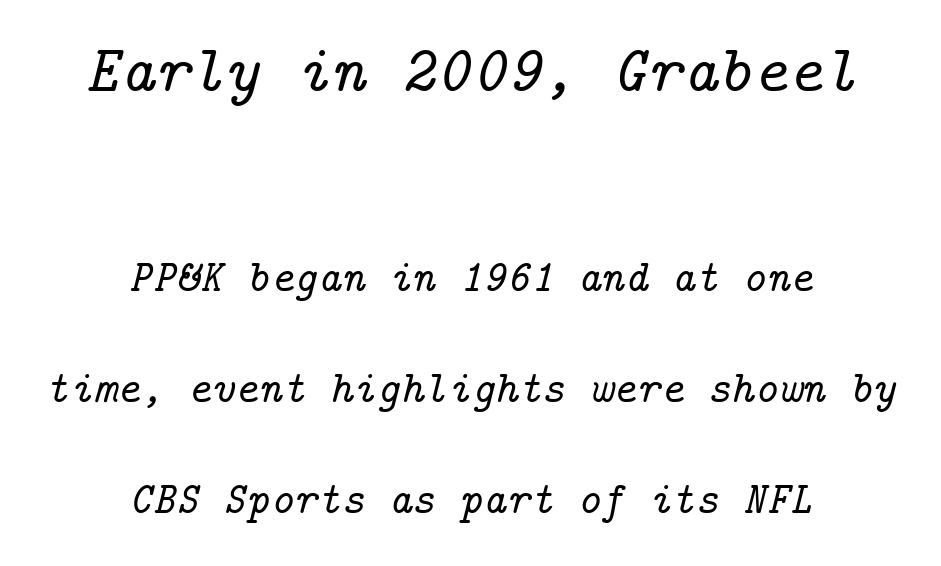
{"serif": "yes", "italic": "yes", "lean": "right", "slant_degrees": 14, "width": "normal", "stroke_contrast": "low", "x_height": "medium", "underline": "no", "align": "center", "line_spacing": "loose", "line_spacing_ratio": 2.47, "letter_spacing": "normal", "letter_spacing_em": 0.0, "larger_block": "first", "size_ratio": 1.49, "glyph_px": 67}
